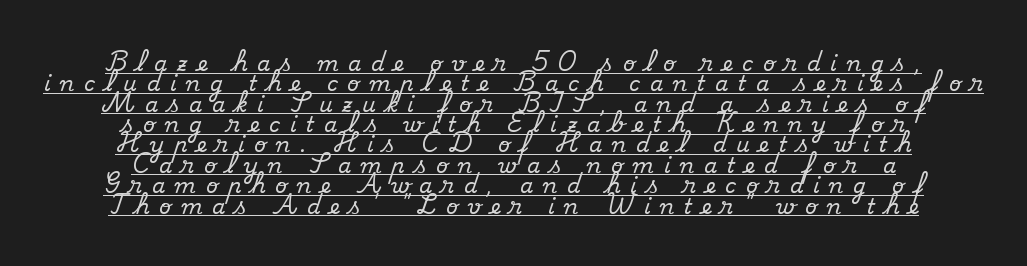
Q: Is the text italic (slanted)? A: Yes.
Q: Is the text underlined? A: Yes.
Q: How is the paragraph aligned? A: Centered.
Q: Is the spacing between letters normal or unusually wide? A: Unusually wide.
Q: Is the spacing between lines tight, normal or loose? A: Tight.
